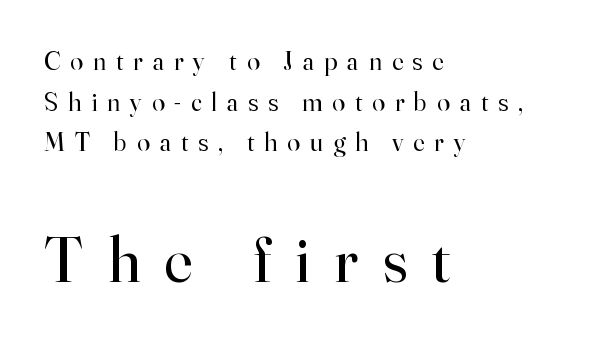
Is this a heavy cut? Hardly; it is regular or lighter. The text was rendered using a seriffed face with decorative stroke endings. The designer left line spacing at the default. The face used here is proportionally spaced, like ordinary book or web type.
